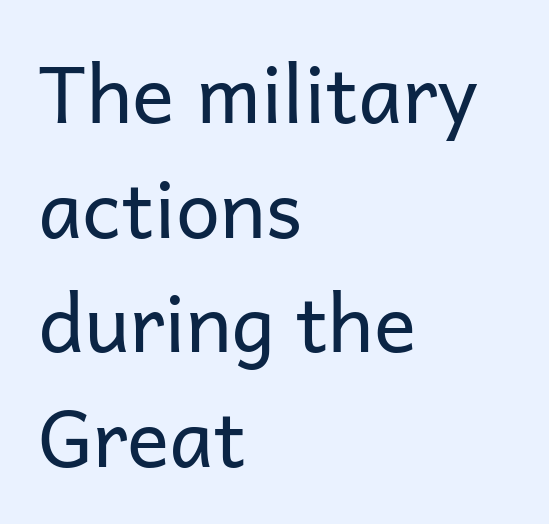
{"serif": "no", "italic": "no", "bold": "no", "weight": "regular", "width": "normal", "stroke_contrast": "low", "x_height": "medium", "monospaced": "no", "underline": "no", "align": "left", "line_spacing": "normal", "line_spacing_ratio": 1.45, "letter_spacing": "normal", "letter_spacing_em": 0.0, "glyph_px": 79}
